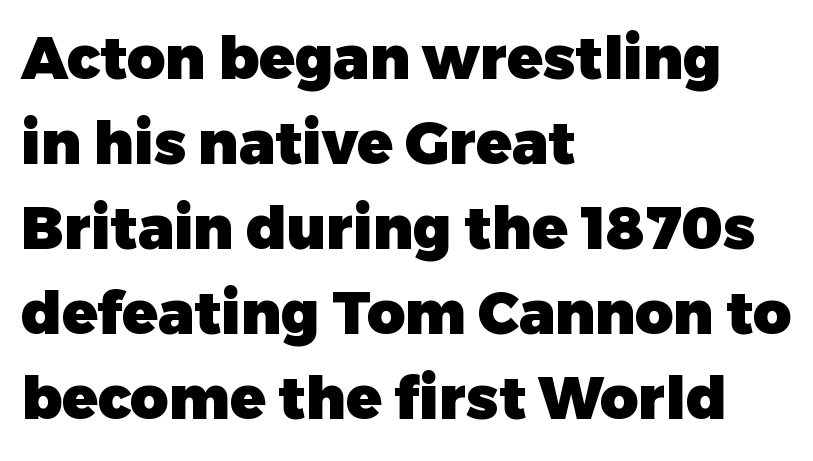
{"serif": "no", "italic": "no", "bold": "yes", "weight": "heavy", "width": "normal", "stroke_contrast": "low", "x_height": "medium", "monospaced": "no", "underline": "no", "align": "left", "line_spacing": "normal", "line_spacing_ratio": 1.44, "letter_spacing": "normal", "letter_spacing_em": 0.0, "glyph_px": 59}
